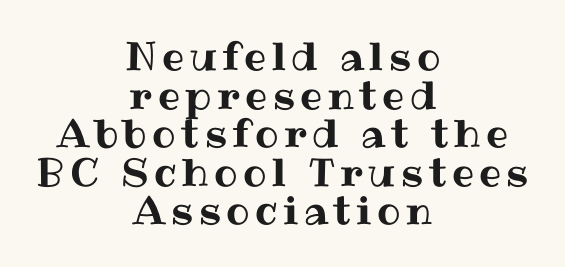
{"italic": "no", "width": "normal", "stroke_contrast": "medium", "x_height": "medium", "monospaced": "no", "underline": "no", "align": "center", "line_spacing": "tight", "line_spacing_ratio": 0.99, "glyph_px": 39}
